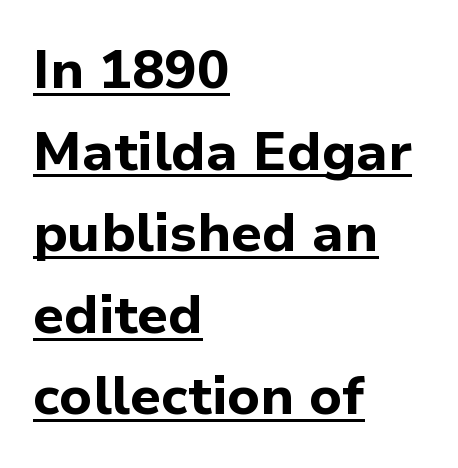
Q: Is the text bold? A: Yes.
Q: Is the text italic (slanted)? A: No, it is upright.
Q: Is the typeface a serif or a sans-serif typeface? A: Sans-serif.
Q: Is the text underlined? A: Yes.
Q: How is the paragraph aligned? A: Left-aligned.
Q: Is the spacing between letters normal or unusually wide? A: Normal.
Q: Is the spacing between lines tight, normal or loose? A: Normal.
Q: Width (condensed, normal, or wide)? A: Normal.
Q: Stroke contrast? A: Low.
Q: x-height? A: Medium.
Q: Monospaced? A: No.
